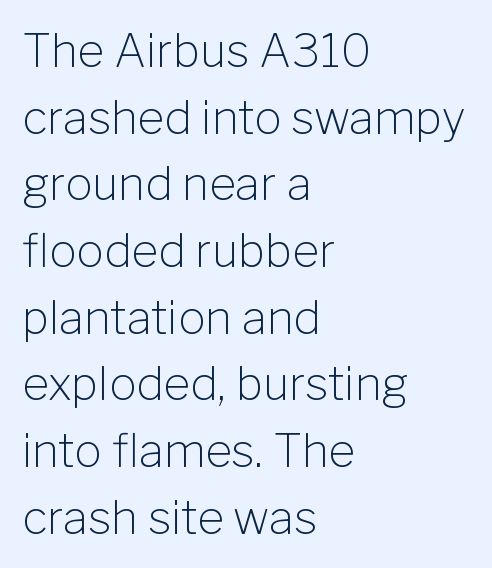
{"serif": "no", "italic": "no", "bold": "no", "weight": "light", "width": "normal", "stroke_contrast": "low", "x_height": "medium", "monospaced": "no", "underline": "no", "align": "left", "line_spacing": "normal", "line_spacing_ratio": 1.45, "letter_spacing": "normal", "letter_spacing_em": 0.0, "glyph_px": 46}
